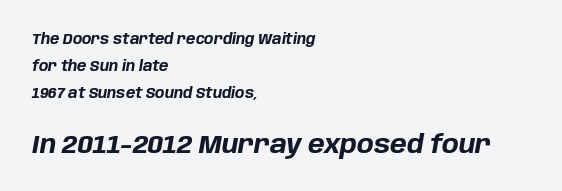
Unmarked baselines from the first word to the last. As a designer I'd log this as weight 700, bold. Quick note: interline space is abundant. Does the copy run flush right? No — it runs flush left. The designer gave the closing block more size than the opening block.
